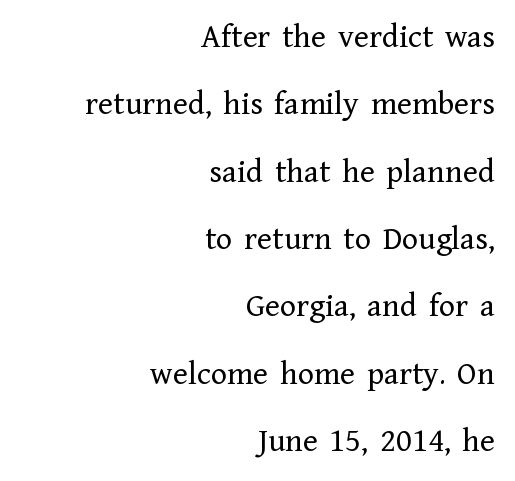
The image shows 34 px regular-weight serif type, upright; set right-aligned, loose line spacing (1.98x), normal letter spacing, not underlined; low stroke contrast and a medium x-height.
